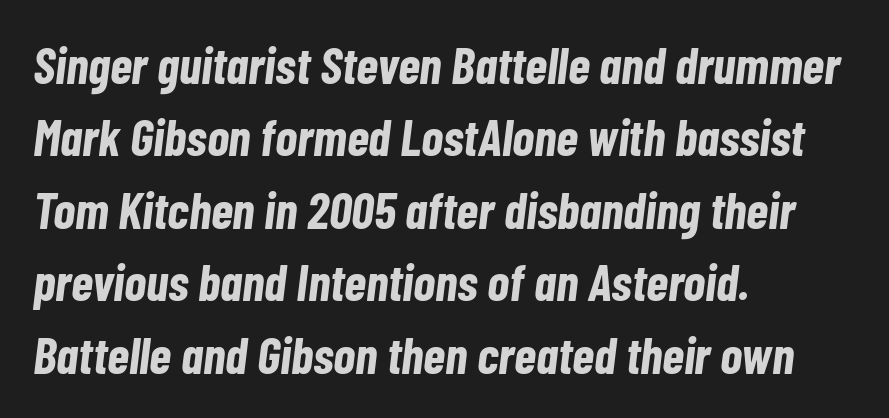
The image shows 51 px bold, condensed type, italic (leaning right); set left-aligned, normal line spacing (1.42x), normal letter spacing, not underlined; low stroke contrast and a medium x-height.
